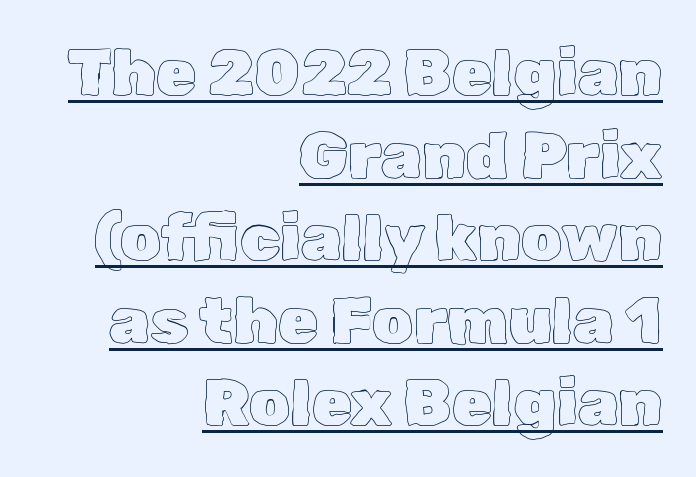
Q: Is the text italic (slanted)? A: No, it is upright.
Q: Is the text underlined? A: Yes.
Q: How is the paragraph aligned? A: Right-aligned.
Q: Is the spacing between letters normal or unusually wide? A: Normal.
Q: Is the spacing between lines tight, normal or loose? A: Normal.
Q: Width (condensed, normal, or wide)? A: Normal.
Q: x-height? A: Medium.
Q: Monospaced? A: No.
